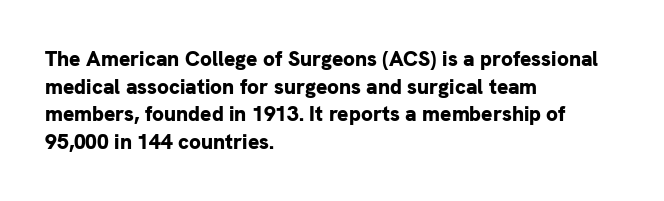
The image shows 21 px bold type, upright; set left-aligned, normal line spacing (1.31x), normal letter spacing, not underlined.
